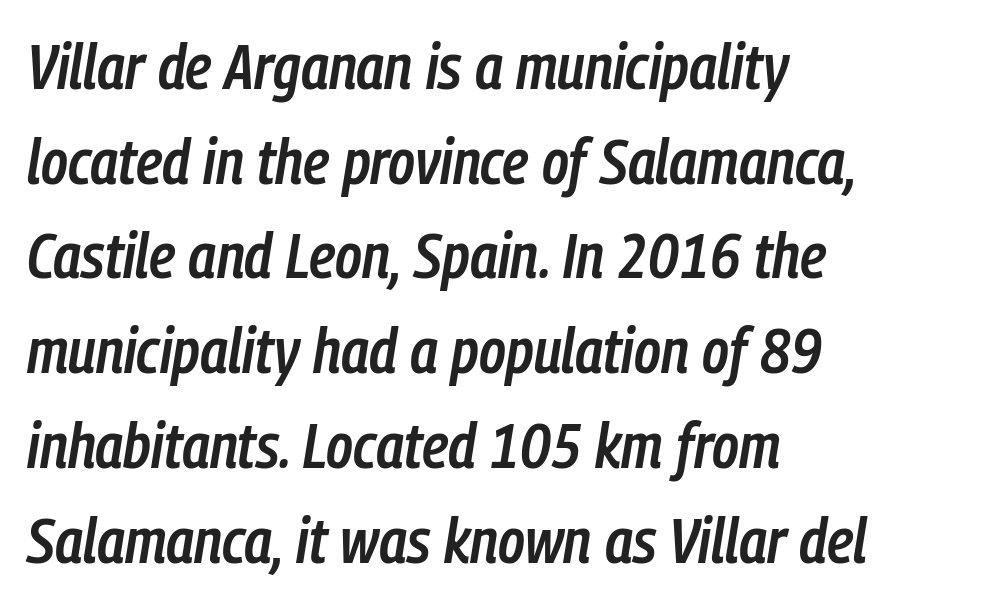
Rows of type keep a routine distance in the vertical direction. Does extra space separate the letters? No, they use regular spacing. The characters look somewhat weighty, a semibold short of true bold. The glyphs look as if they've been sheared to an angle. A student would call this left alignment; a typographer would say flush left, rag right.
